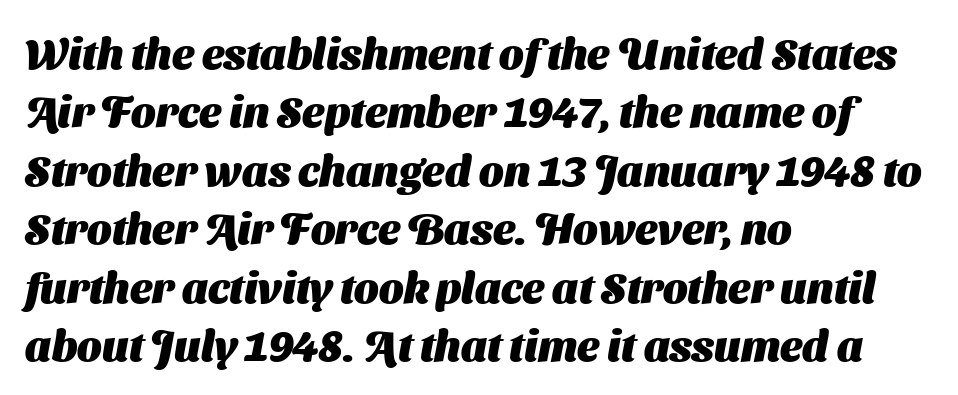
The image shows 43 px heavy sans-serif type; set left-aligned, normal line spacing (1.36x), normal letter spacing, not underlined; medium stroke contrast and a medium x-height.
